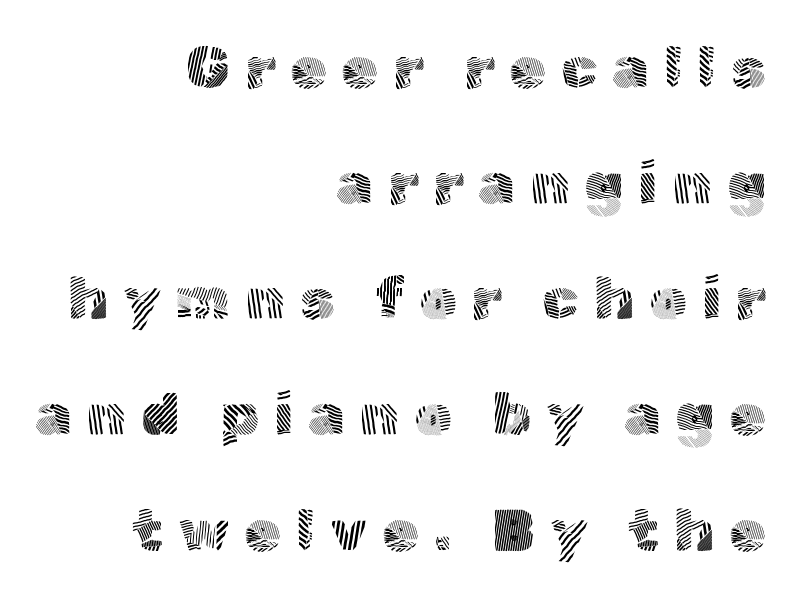
The image shows 59 px light sans-serif type, upright; set right-aligned, loose line spacing (1.96x), unusually wide letter spacing (+0.25 em), not underlined; a medium x-height.
